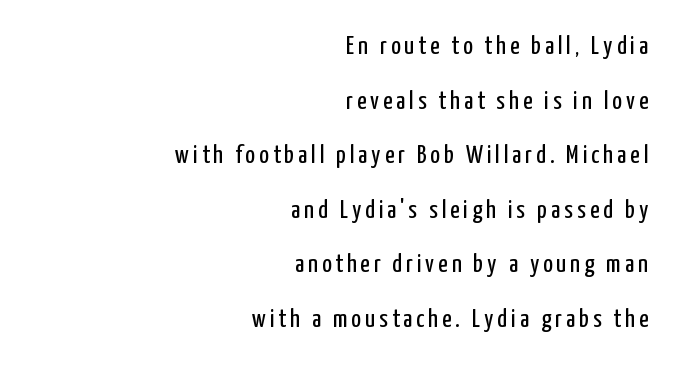
{"italic": "no", "bold": "no", "underline": "no", "align": "right", "line_spacing": "loose", "line_spacing_ratio": 2.1, "glyph_px": 26}
